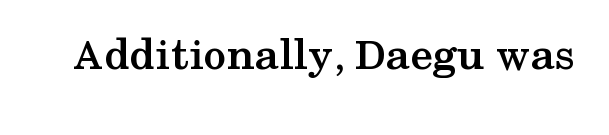
The image shows 46 px semibold, wide serif type, upright; set normal letter spacing, not underlined; medium stroke contrast and a medium x-height.
